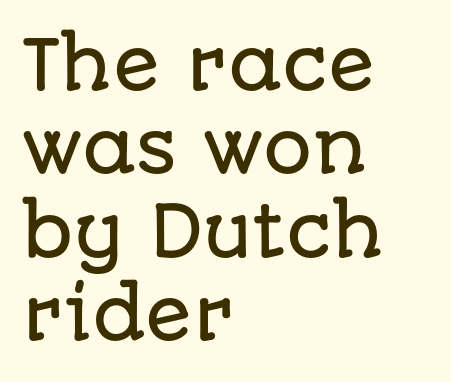
{"serif": "no", "italic": "no", "width": "normal", "stroke_contrast": "low", "x_height": "large", "monospaced": "no", "underline": "no", "align": "left", "line_spacing_ratio": 1.21, "letter_spacing": "normal", "letter_spacing_em": 0.0, "glyph_px": 69}
